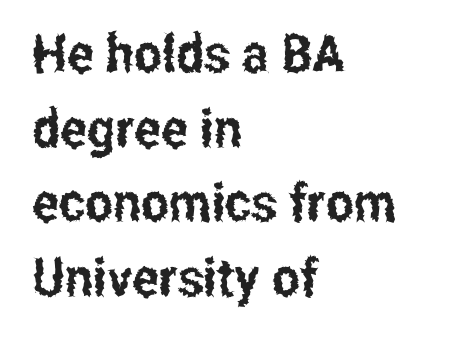
The image shows 53 px condensed sans-serif type, upright; set left-aligned, normal line spacing (1.41x), normal letter spacing, not underlined; low stroke contrast and a medium x-height.
